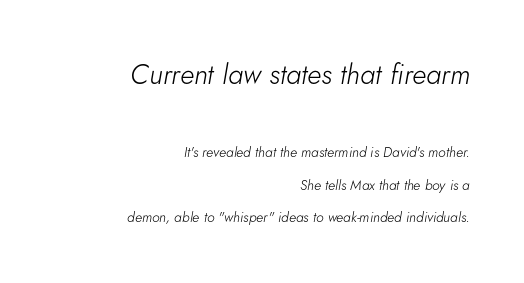
Q: Is the text bold? A: No.
Q: Is the text italic (slanted)? A: Yes, it leans right by about 5 degrees.
Q: Is the text underlined? A: No.
Q: How is the paragraph aligned? A: Right-aligned.
Q: Is the spacing between letters normal or unusually wide? A: Normal.
Q: Is the spacing between lines tight, normal or loose? A: Loose.
Q: Which block of text is set in a larger size, the first (top) or the second (bottom)? A: The first (top) one.
Q: Width (condensed, normal, or wide)? A: Normal.
Q: Stroke contrast? A: Low.
Q: x-height? A: Small.
Q: Monospaced? A: No.
